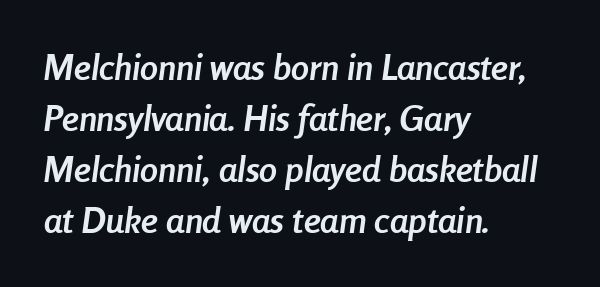
Q: Is the text bold? A: Yes.
Q: Is the text italic (slanted)? A: Yes, it leans right by about 8 degrees.
Q: Is the text underlined? A: No.
Q: How is the paragraph aligned? A: Left-aligned.
Q: Is the spacing between letters normal or unusually wide? A: Normal.
Q: Is the spacing between lines tight, normal or loose? A: Normal.
Q: Width (condensed, normal, or wide)? A: Condensed.
Q: Stroke contrast? A: Low.
Q: x-height? A: Medium.
Q: Monospaced? A: No.
